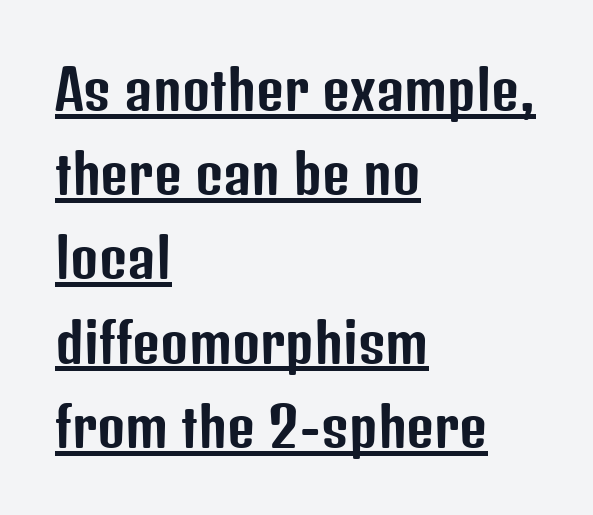
{"serif": "no", "italic": "no", "width": "condensed", "stroke_contrast": "low", "x_height": "medium", "monospaced": "no", "underline": "yes", "align": "left", "line_spacing": "normal", "line_spacing_ratio": 1.56, "letter_spacing": "normal", "letter_spacing_em": 0.0, "glyph_px": 54}
